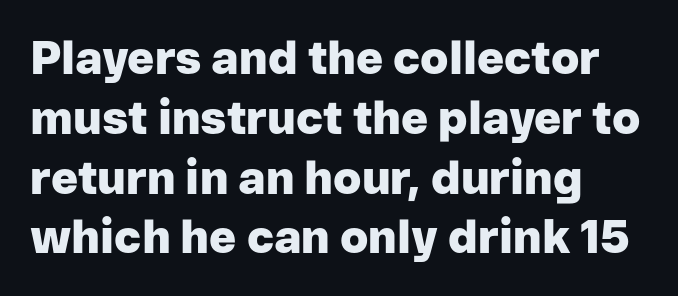
Q: Is the text bold? A: Yes.
Q: Is the text italic (slanted)? A: No, it is upright.
Q: Is the typeface a serif or a sans-serif typeface? A: Sans-serif.
Q: Is the text underlined? A: No.
Q: How is the paragraph aligned? A: Left-aligned.
Q: Is the spacing between letters normal or unusually wide? A: Normal.
Q: Is the spacing between lines tight, normal or loose? A: Normal.
Q: Width (condensed, normal, or wide)? A: Normal.
Q: Stroke contrast? A: Low.
Q: x-height? A: Medium.
Q: Monospaced? A: No.
